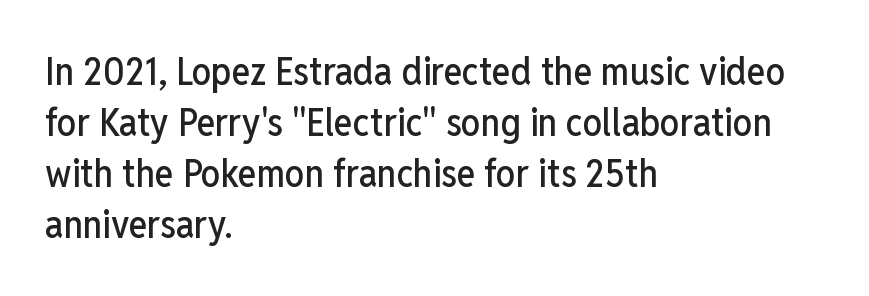
Q: Is the text italic (slanted)? A: No, it is upright.
Q: Is the typeface a serif or a sans-serif typeface? A: Sans-serif.
Q: Is the text underlined? A: No.
Q: How is the paragraph aligned? A: Left-aligned.
Q: Is the spacing between letters normal or unusually wide? A: Normal.
Q: Is the spacing between lines tight, normal or loose? A: Normal.
Q: Width (condensed, normal, or wide)? A: Condensed.
Q: Stroke contrast? A: Low.
Q: x-height? A: Medium.
Q: Monospaced? A: No.
